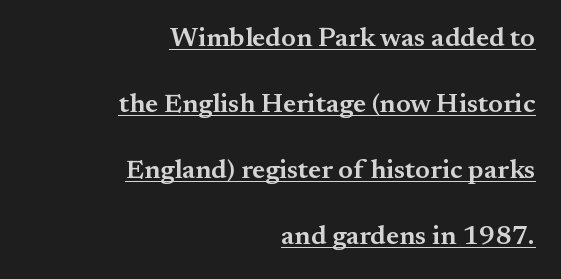
Q: Is the text bold? A: Semi-bold.
Q: Is the text italic (slanted)? A: No, it is upright.
Q: Is the text underlined? A: Yes.
Q: How is the paragraph aligned? A: Right-aligned.
Q: Is the spacing between letters normal or unusually wide? A: Normal.
Q: Is the spacing between lines tight, normal or loose? A: Loose.
